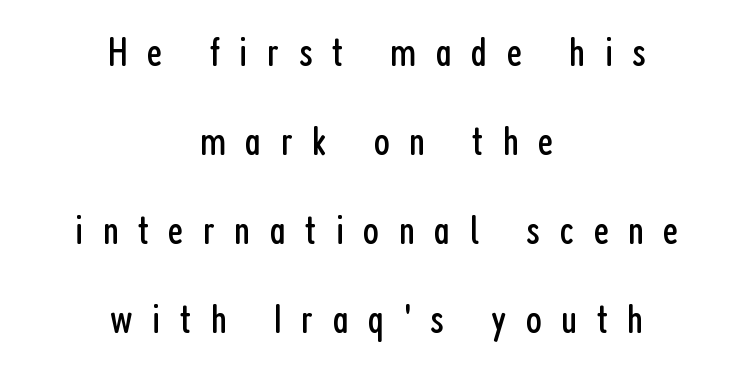
Students, observe: this is what heavily led, spacious text looks like. Which margin do the lines hug? Neither — every line sits in the middle. The characters display no serif detailing; their extremities are plain. The letters stand straight up with perfectly vertical stems. Note the varied advance widths — an 'i' is clearly narrower than an 'm'. Counters stay open thanks to moderate or lighter strokes.
